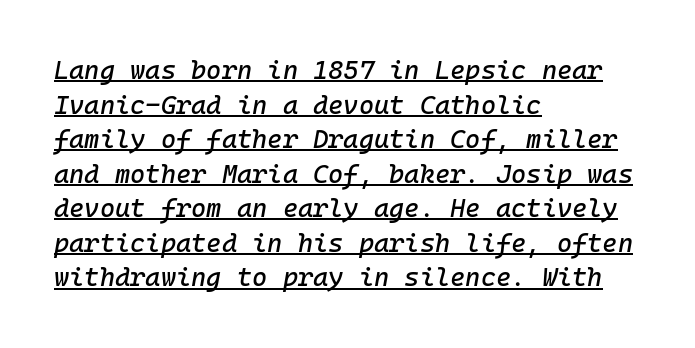
The letters sit at their default tracking, neither squeezed nor spread. Quick note: italic. The block of text has a typical density, with ordinary space between rows. The lines in this sample share a left origin and differ only in where they stop.
